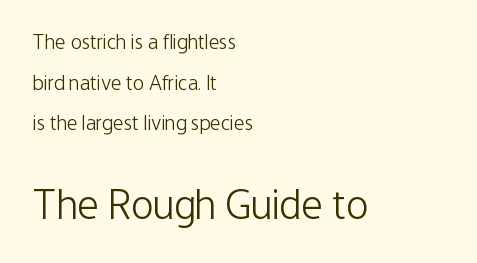
The image shows 42 px light, condensed sans-serif type, upright; set left-aligned, loose line spacing (1.93x), normal letter spacing, not underlined; the second (bottom) block is 2.0x larger; low stroke contrast and a medium x-height.
